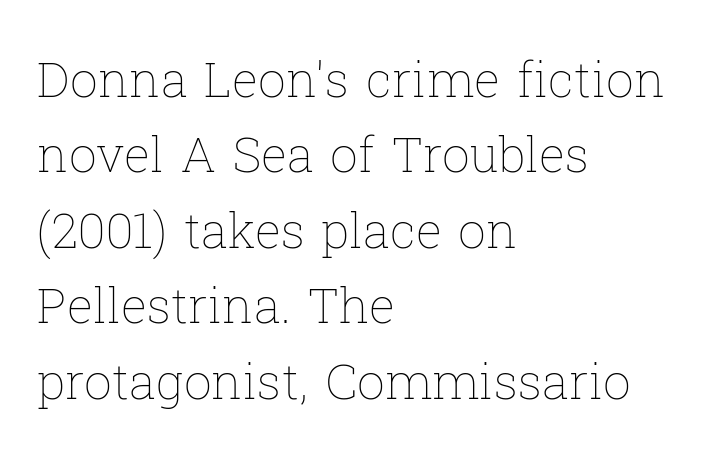
A typesetter would call this proportional, since set widths differ per character. No italicization has been applied; the sample stays upright. Evenly set lines give the paragraph a standard silhouette. The face used here is rendered with its standard letterfit. The space directly below the letters is spotless. Each stroke keeps to a modest, everyday thickness or less.
